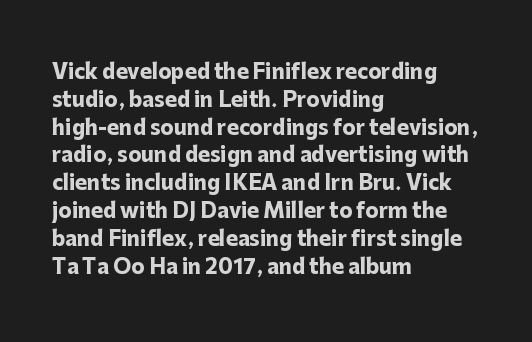
Q: Is the text bold? A: Yes.
Q: Is the text italic (slanted)? A: No, it is upright.
Q: Is the text underlined? A: No.
Q: How is the paragraph aligned? A: Left-aligned.
Q: Is the spacing between letters normal or unusually wide? A: Normal.
Q: Is the spacing between lines tight, normal or loose? A: Normal.
